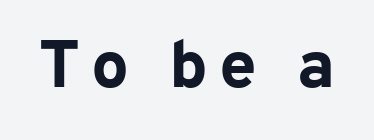
The rendering uses a bold face; every stroke is thick and dark. Honestly, there is no underline to notice here at all. Character widths vary here, with narrow letters taking less room than wide ones. This is sans-serif lettering, the kind often seen on screens and signage. If you drew a line through each stem, it would be perfectly vertical.
